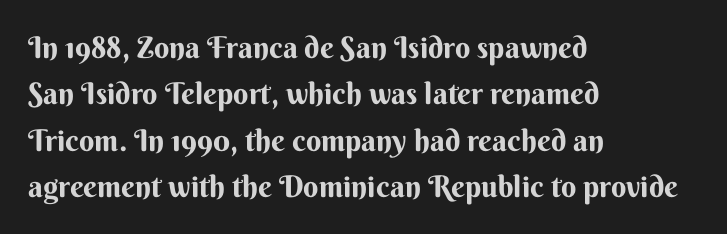
Q: Is the text bold? A: Yes.
Q: Is the text italic (slanted)? A: No, it is upright.
Q: Is the typeface a serif or a sans-serif typeface? A: Sans-serif.
Q: Is the text underlined? A: No.
Q: How is the paragraph aligned? A: Left-aligned.
Q: Is the spacing between letters normal or unusually wide? A: Normal.
Q: Is the spacing between lines tight, normal or loose? A: Normal.
Q: Width (condensed, normal, or wide)? A: Normal.
Q: Stroke contrast? A: Medium.
Q: x-height? A: Small.
Q: Monospaced? A: No.
